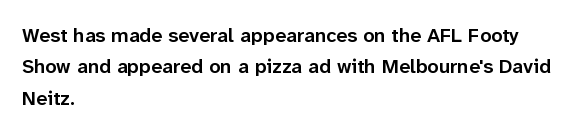
The image shows 20 px text type, upright; set left-aligned, normal line spacing (1.57x), normal letter spacing, not underlined.
